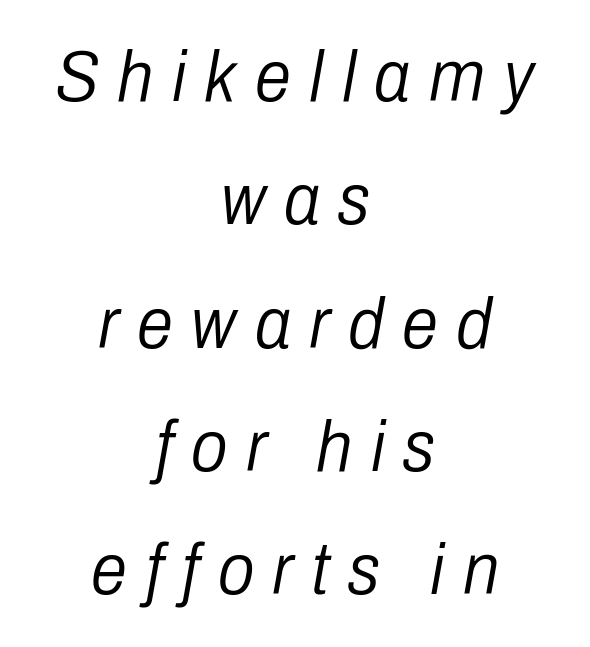
Q: Is the text bold? A: No.
Q: Is the text italic (slanted)? A: Yes, it leans right by about 10 degrees.
Q: Is the text underlined? A: No.
Q: How is the paragraph aligned? A: Centered.
Q: Is the spacing between letters normal or unusually wide? A: Unusually wide.
Q: Is the spacing between lines tight, normal or loose? A: Normal.
Q: Width (condensed, normal, or wide)? A: Condensed.
Q: Stroke contrast? A: Low.
Q: x-height? A: Medium.
Q: Monospaced? A: No.
